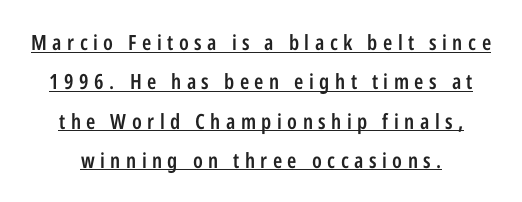
Display-style spreading of the glyphs; the letterfit is very open. The face used here appears with an underline applied. Slightly chunky letters — semibold, I'd say, not full bold. Unlike italic type, these characters show no tilt at all.
